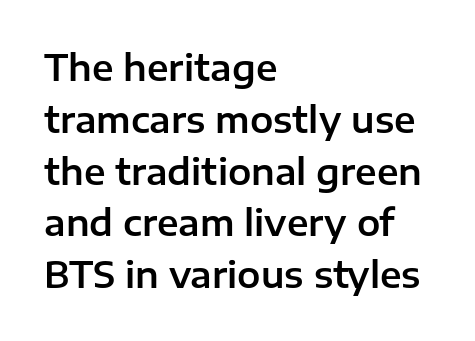
Q: Is the text italic (slanted)? A: No, it is upright.
Q: Is the typeface a serif or a sans-serif typeface? A: Sans-serif.
Q: Is the text underlined? A: No.
Q: How is the paragraph aligned? A: Left-aligned.
Q: Is the spacing between letters normal or unusually wide? A: Normal.
Q: Is the spacing between lines tight, normal or loose? A: Normal.
Q: Width (condensed, normal, or wide)? A: Normal.
Q: Stroke contrast? A: Low.
Q: x-height? A: Medium.
Q: Monospaced? A: No.
